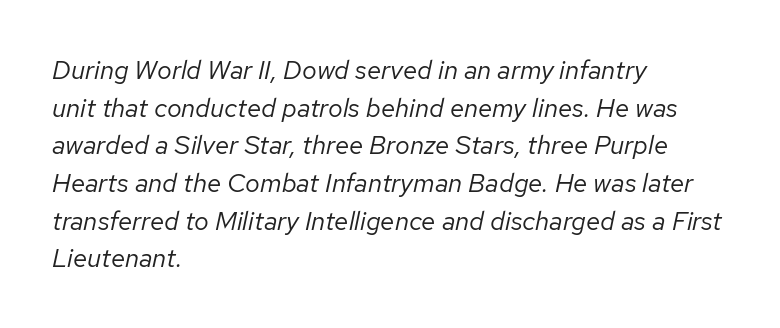
Regular leading. Notice how the passage keeps a crisp vertical edge on the left only. Stems here are at most as thick as an everyday book face. The whole block is typeset with a tilt. Rule under the text: the space is simply empty. The gaps between neighbouring characters are ordinary and unremarkable.
